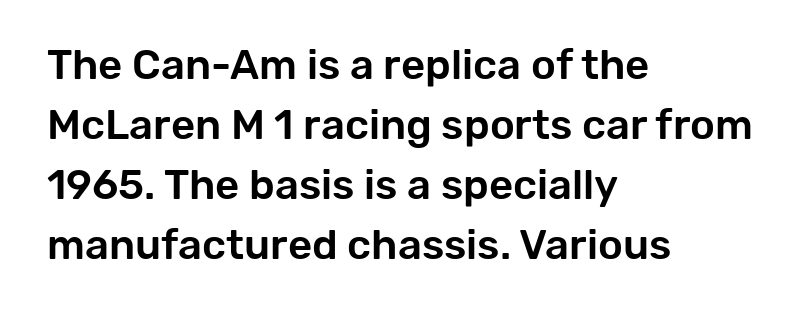
{"serif": "no", "italic": "no", "width": "normal", "stroke_contrast": "low", "x_height": "medium", "monospaced": "no", "underline": "no", "align": "left", "line_spacing": "normal", "line_spacing_ratio": 1.43, "letter_spacing": "normal", "letter_spacing_em": 0.0, "glyph_px": 42}
